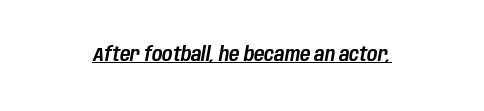
The image shows 20 px text type, italic (leaning right); set normal letter spacing, underlined.
